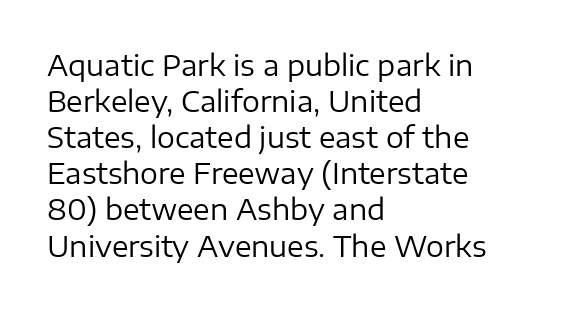
The image shows 28 px regular-weight sans-serif type, upright; set left-aligned, normal line spacing (1.29x), normal letter spacing, not underlined; low stroke contrast and a medium x-height.
